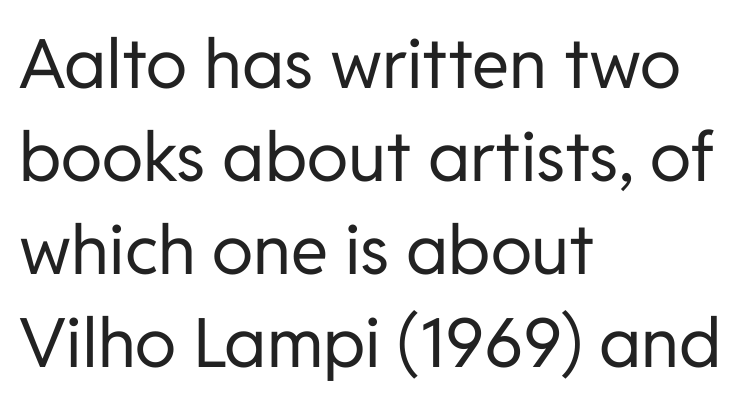
{"serif": "no", "italic": "no", "bold": "no", "weight": "regular", "width": "normal", "stroke_contrast": "low", "x_height": "medium", "monospaced": "no", "underline": "no", "align": "left", "line_spacing": "normal", "line_spacing_ratio": 1.37, "letter_spacing": "normal", "letter_spacing_em": 0.0, "glyph_px": 68}
